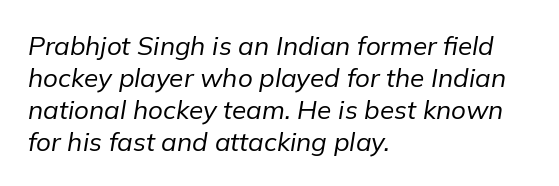
The image shows 26 px text type, italic (leaning right); set left-aligned, line spacing 1.23x, normal letter spacing, not underlined.
